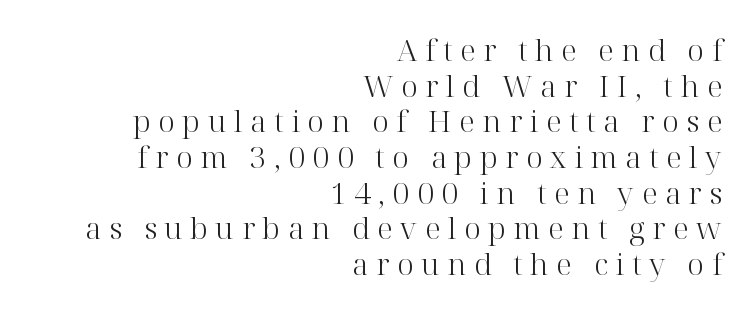
The image shows 30 px light serif type, upright; set right-aligned, line spacing 1.19x, unusually wide letter spacing (+0.25 em), not underlined; high stroke contrast and a medium x-height.
